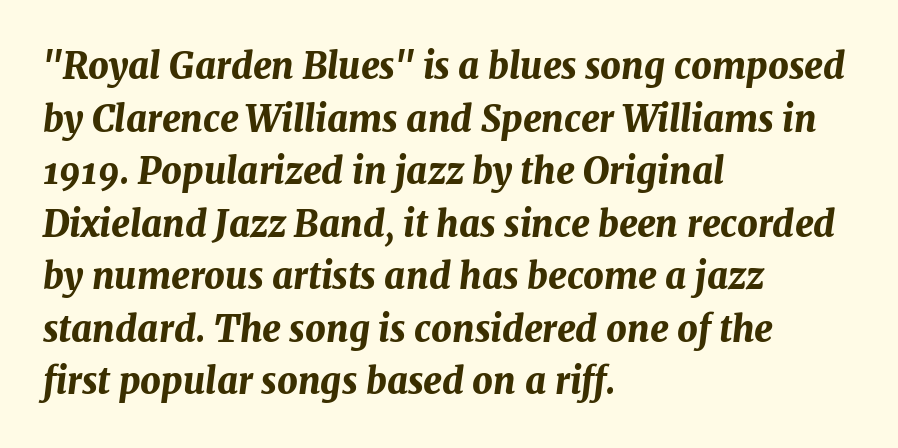
The image shows 36 px bold type, italic (leaning right); set left-aligned, normal line spacing (1.46x), normal letter spacing, not underlined; medium stroke contrast and a medium x-height.
